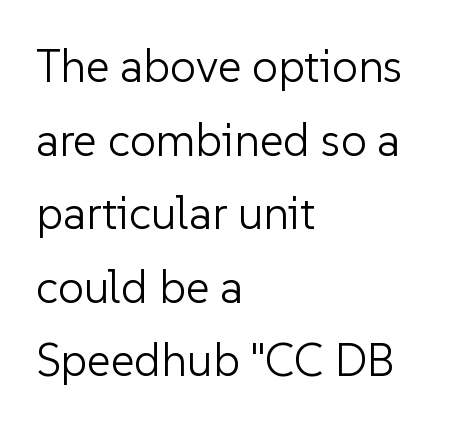
The image shows 46 px light sans-serif type, upright; set left-aligned, normal line spacing (1.6x), normal letter spacing, not underlined; low stroke contrast and a medium x-height.
